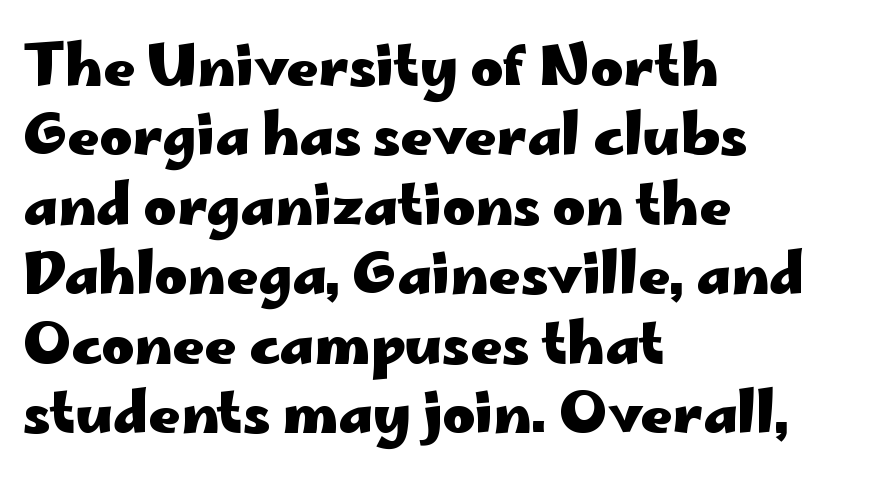
{"serif": "no", "italic": "no", "bold": "yes", "weight": "heavy", "width": "wide", "stroke_contrast": "low", "x_height": "small", "monospaced": "no", "underline": "no", "align": "left", "line_spacing_ratio": 1.24, "letter_spacing": "normal", "letter_spacing_em": 0.0, "glyph_px": 56}
